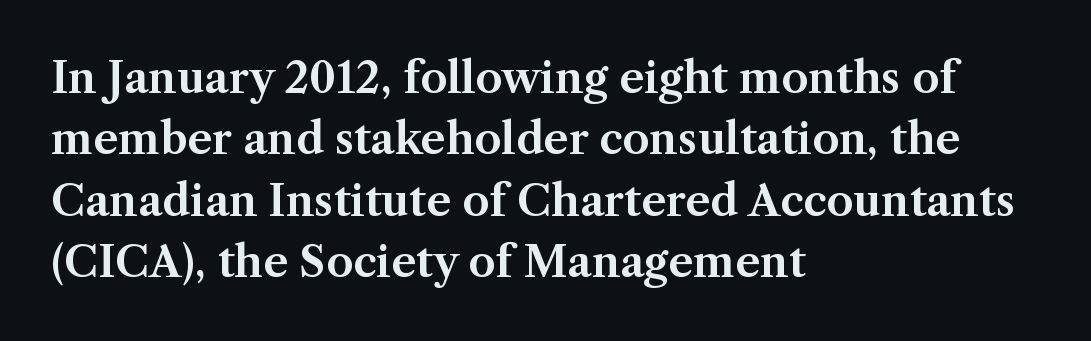
The image shows 43 px serif type, upright; set left-aligned, normal line spacing (1.43x), normal letter spacing, not underlined; medium stroke contrast and a medium x-height.
